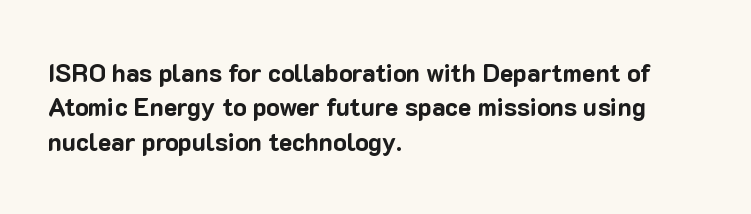
Plain, unruled lines of type. Italic: no, the glyphs are upright roman. The face used here has the dense, thick strokes of a bold. Compared with typical paragraphs, the rows here are spaced about the same. The paragraph has a hard left edge and a soft right edge. Here the glyphs are tracked normally, forming tight word shapes.
